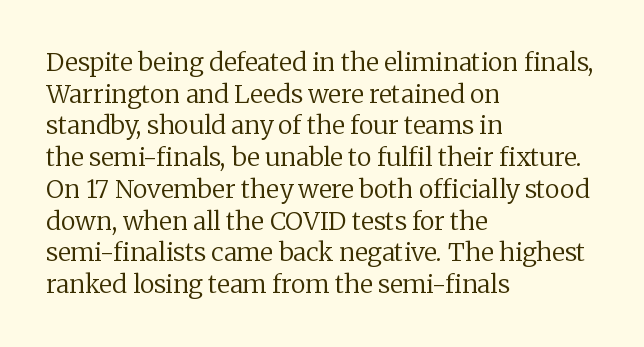
The image shows 25 px text type, upright; set left-aligned, normal line spacing (1.27x), normal letter spacing, not underlined.
